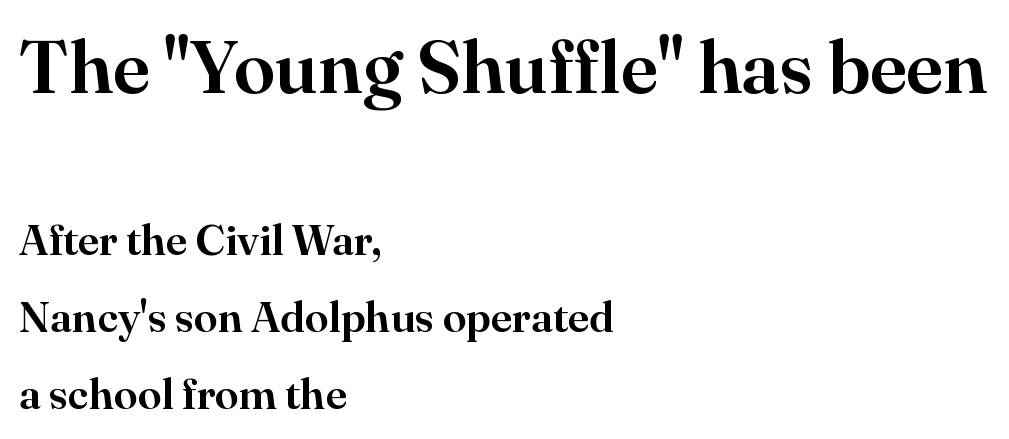
Q: Is the text italic (slanted)? A: No, it is upright.
Q: Is the typeface a serif or a sans-serif typeface? A: Serif.
Q: Is the text underlined? A: No.
Q: How is the paragraph aligned? A: Left-aligned.
Q: Is the spacing between letters normal or unusually wide? A: Normal.
Q: Which block of text is set in a larger size, the first (top) or the second (bottom)? A: The first (top) one.
Q: Width (condensed, normal, or wide)? A: Normal.
Q: Stroke contrast? A: High.
Q: x-height? A: Small.
Q: Monospaced? A: No.
